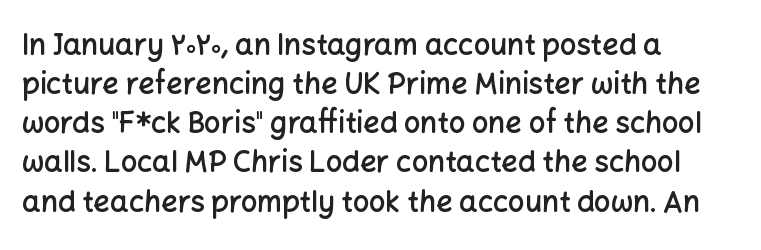
Q: Is the text bold? A: Semi-bold.
Q: Is the text italic (slanted)? A: No, it is upright.
Q: Is the typeface a serif or a sans-serif typeface? A: Sans-serif.
Q: Is the text underlined? A: No.
Q: How is the paragraph aligned? A: Left-aligned.
Q: Is the spacing between letters normal or unusually wide? A: Normal.
Q: Is the spacing between lines tight, normal or loose? A: Normal.
Q: Width (condensed, normal, or wide)? A: Normal.
Q: Stroke contrast? A: Low.
Q: x-height? A: Medium.
Q: Monospaced? A: No.
